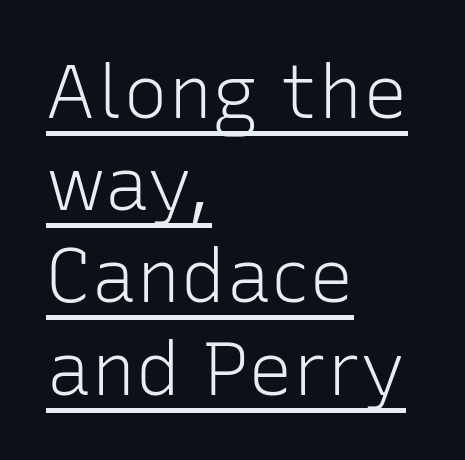
Q: Is the text bold? A: No.
Q: Is the text italic (slanted)? A: No, it is upright.
Q: Is the typeface a serif or a sans-serif typeface? A: Sans-serif.
Q: Is the text underlined? A: Yes.
Q: How is the paragraph aligned? A: Left-aligned.
Q: Is the spacing between letters normal or unusually wide? A: Normal.
Q: Width (condensed, normal, or wide)? A: Normal.
Q: Stroke contrast? A: Low.
Q: x-height? A: Medium.
Q: Monospaced? A: No.
